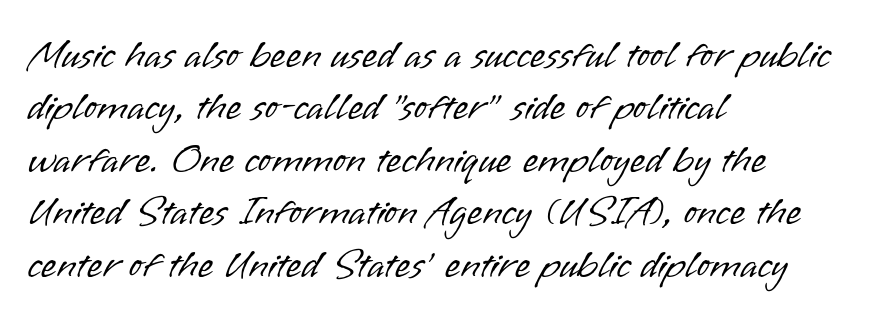
Q: Is the text bold? A: No.
Q: Is the text italic (slanted)? A: Yes.
Q: Is the typeface a serif or a sans-serif typeface? A: Sans-serif.
Q: Is the text underlined? A: No.
Q: How is the paragraph aligned? A: Left-aligned.
Q: Is the spacing between letters normal or unusually wide? A: Normal.
Q: Is the spacing between lines tight, normal or loose? A: Normal.
Q: Width (condensed, normal, or wide)? A: Normal.
Q: Stroke contrast? A: Low.
Q: x-height? A: Small.
Q: Monospaced? A: No.
